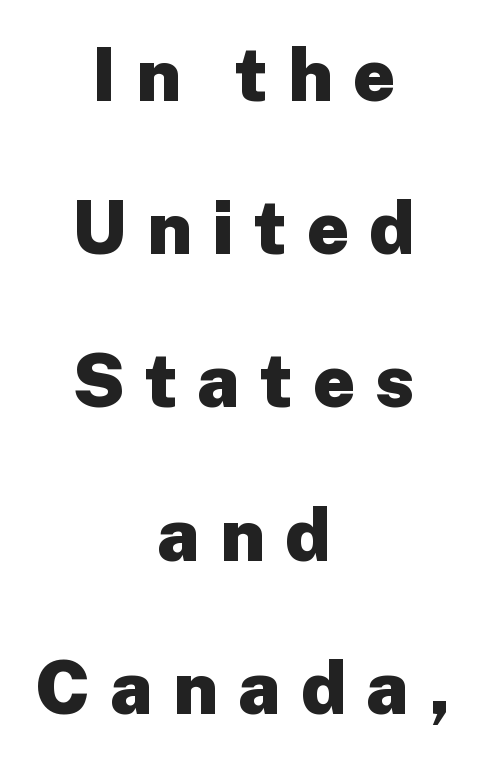
The face used here is rendered with a markedly widened letterfit. Check under the words: just untouched page. No feet cap the strokes, marking this as sans-serif type. Unlike italic type, these characters show no tilt at all.
